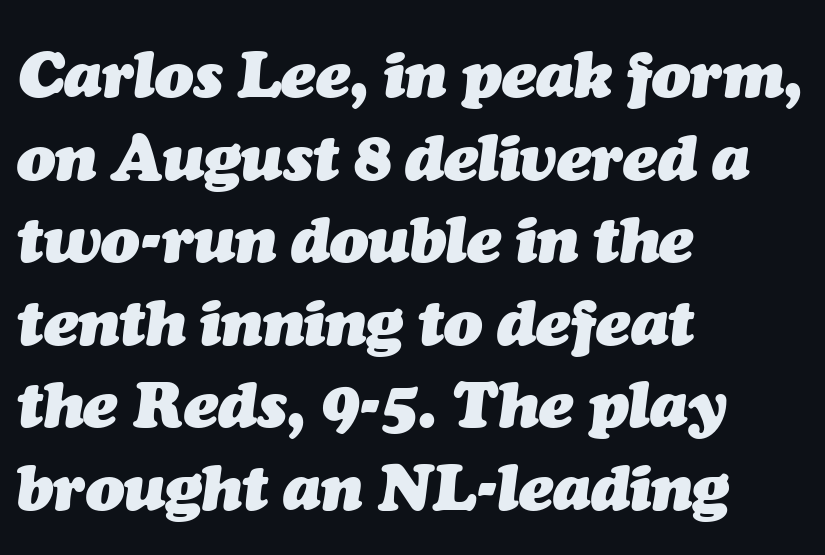
Style check: oblique. Each word holds together tightly as a unit, with standard inter-letter gaps. The lines in this sample share a left origin and differ only in where they stop. Look at the stroke-to-counter ratio: heavy, a bold. Decoration check: the copy has no underline. You could not count columns in this text — the font is proportionally spaced.
